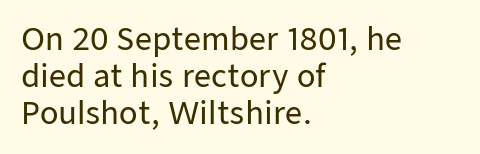
Q: Is the text italic (slanted)? A: No, it is upright.
Q: Is the typeface a serif or a sans-serif typeface? A: Sans-serif.
Q: Is the text underlined? A: No.
Q: How is the paragraph aligned? A: Left-aligned.
Q: Is the spacing between letters normal or unusually wide? A: Normal.
Q: Width (condensed, normal, or wide)? A: Normal.
Q: Stroke contrast? A: Low.
Q: x-height? A: Medium.
Q: Monospaced? A: No.
